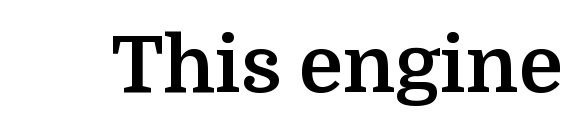
The image shows 78 px bold serif type, upright; set normal letter spacing, not underlined; medium stroke contrast and a medium x-height.
